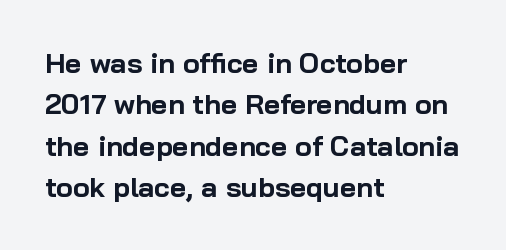
{"serif": "no", "italic": "no", "bold": "yes", "weight": "bold", "width": "normal", "stroke_contrast": "low", "x_height": "medium", "monospaced": "no", "underline": "no", "align": "left", "line_spacing": "normal", "line_spacing_ratio": 1.48, "letter_spacing": "normal", "letter_spacing_em": 0.0, "glyph_px": 28}
